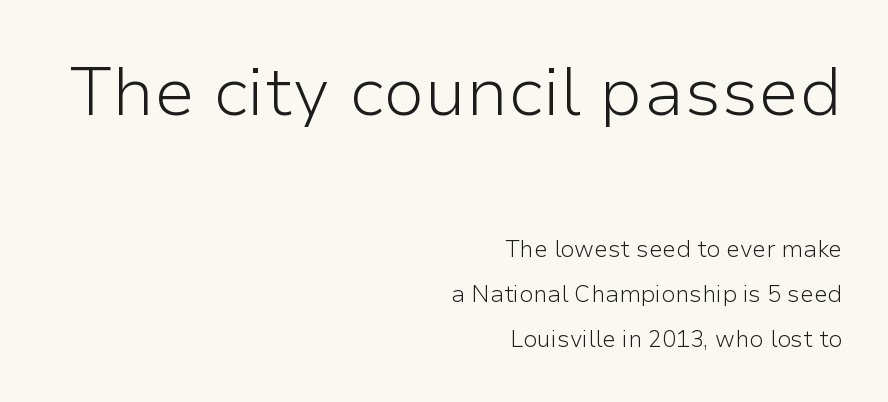
{"serif": "no", "italic": "no", "bold": "no", "weight": "light", "width": "normal", "stroke_contrast": "low", "x_height": "medium", "monospaced": "no", "underline": "no", "align": "right", "line_spacing": "loose", "line_spacing_ratio": 1.95, "letter_spacing": "normal", "letter_spacing_em": 0.0, "larger_block": "first", "size_ratio": 2.96, "glyph_px": 68}
